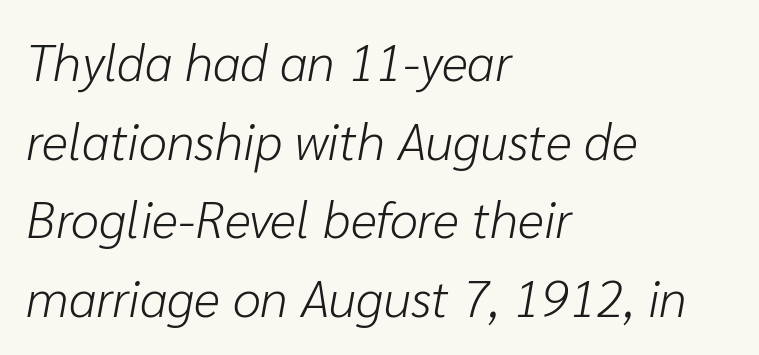
The specimen reads as italic at a glance. The letters advance in unequal steps, a hallmark of proportional type. This rendering leaves character spacing at its baseline value. The space between consecutive lines is moderate.
